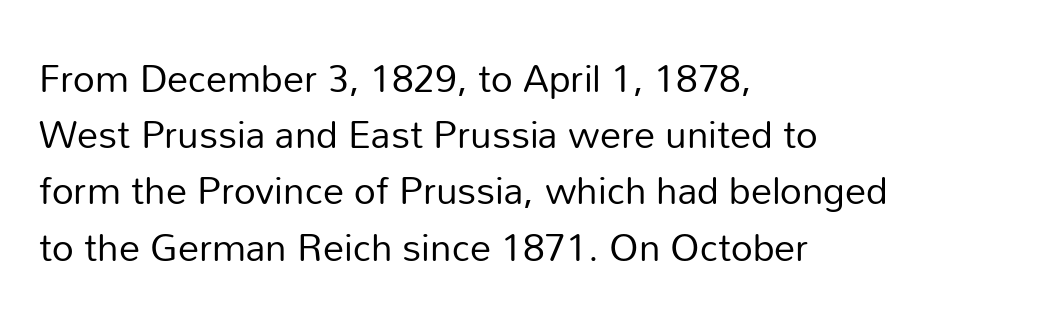
{"serif": "no", "italic": "no", "bold": "no", "weight": "regular", "width": "normal", "stroke_contrast": "low", "x_height": "medium", "monospaced": "no", "underline": "no", "align": "left", "line_spacing": "normal", "line_spacing_ratio": 1.48, "letter_spacing": "normal", "letter_spacing_em": 0.0, "glyph_px": 38}
